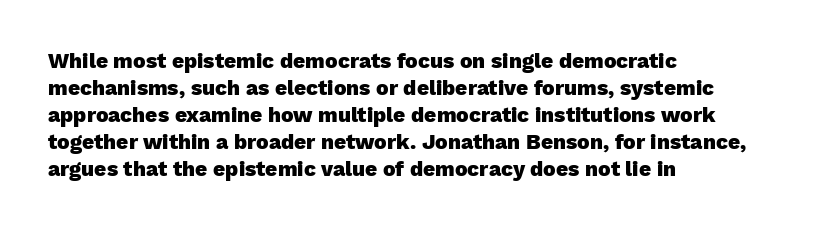
Q: Is the text bold? A: Yes.
Q: Is the text italic (slanted)? A: No, it is upright.
Q: Is the text underlined? A: No.
Q: How is the paragraph aligned? A: Left-aligned.
Q: Is the spacing between letters normal or unusually wide? A: Normal.
Q: Is the spacing between lines tight, normal or loose? A: Normal.
